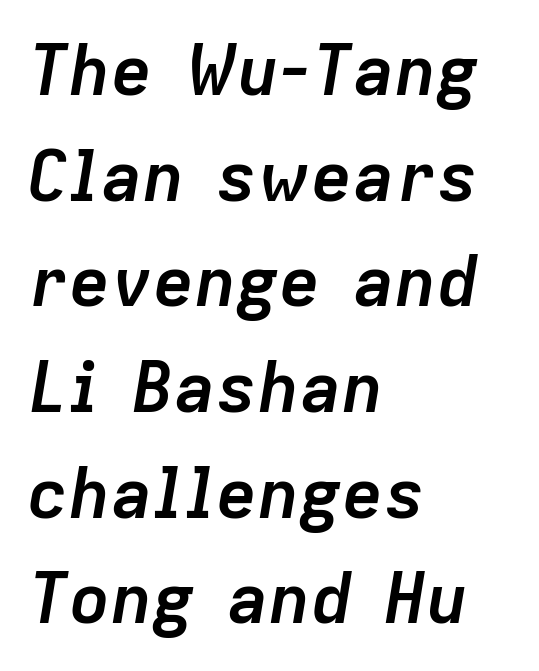
Line beginnings align vertically; line endings do not. Style check: oblique. The letterforms sit shoulder to shoulder at normal distance. The space between consecutive lines is moderate. Plain, unruled lines of type. This is heavy type, rendered in bold.
